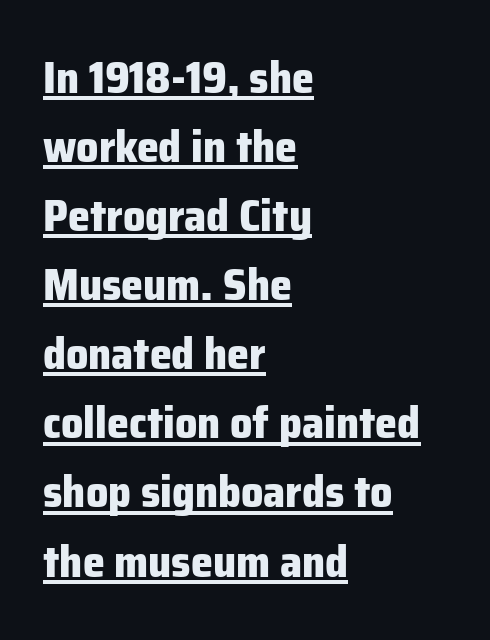
{"serif": "no", "italic": "no", "bold": "yes", "weight": "heavy", "width": "normal", "stroke_contrast": "low", "x_height": "medium", "monospaced": "no", "underline": "yes", "align": "left", "line_spacing": "normal", "line_spacing_ratio": 1.57, "letter_spacing": "normal", "letter_spacing_em": 0.0, "glyph_px": 44}
